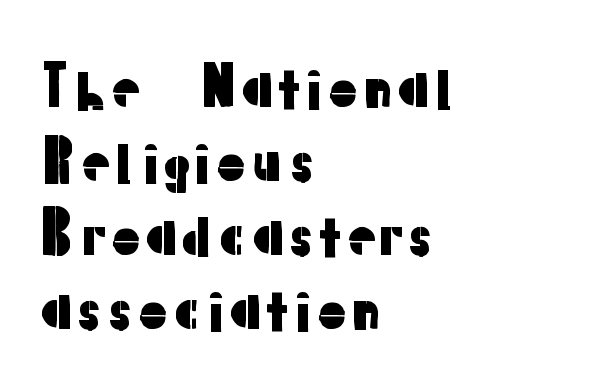
The text block is weighted toward the left margin, trailing off unevenly rightward. The letters carry no serifs — their stems end cleanly without finishing strokes. The letters sit at their default tracking, neither squeezed nor spread. Does the leading feel generous? No, just average. The rendering uses natural spacing where letterforms have individual widths. A clean baseline with only descenders dipping below it.
